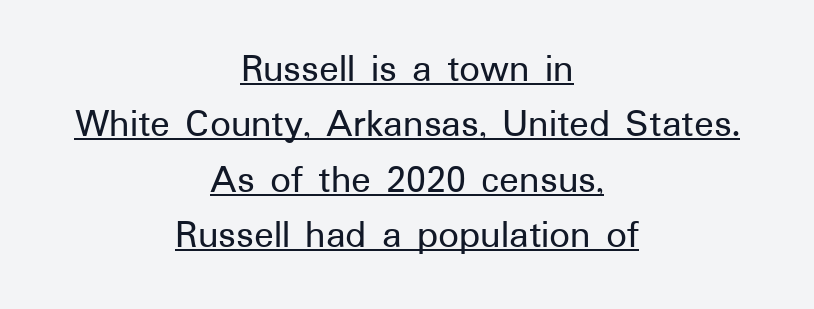
Q: Is the text italic (slanted)? A: No, it is upright.
Q: Is the typeface a serif or a sans-serif typeface? A: Sans-serif.
Q: Is the text underlined? A: Yes.
Q: How is the paragraph aligned? A: Centered.
Q: Is the spacing between letters normal or unusually wide? A: Normal.
Q: Is the spacing between lines tight, normal or loose? A: Normal.
Q: Width (condensed, normal, or wide)? A: Normal.
Q: Stroke contrast? A: Low.
Q: x-height? A: Medium.
Q: Monospaced? A: No.
